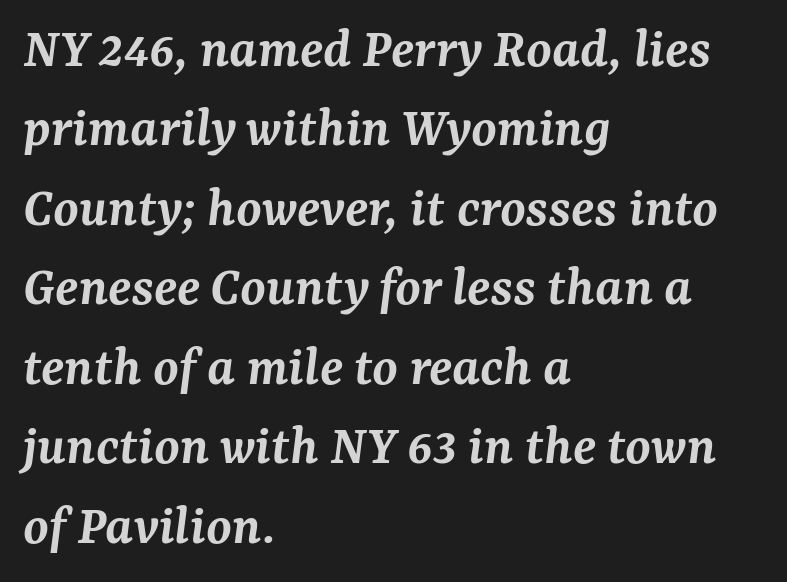
{"serif": "yes", "italic": "yes", "lean": "right", "slant_degrees": 7, "bold": "semi", "weight": "semibold", "width": "normal", "stroke_contrast": "medium", "x_height": "medium", "monospaced": "no", "underline": "no", "align": "left", "line_spacing": "normal", "line_spacing_ratio": 1.37, "letter_spacing": "normal", "letter_spacing_em": 0.0, "glyph_px": 58}
